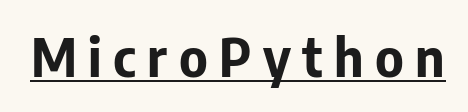
Q: Is the text bold? A: Yes.
Q: Is the text italic (slanted)? A: No, it is upright.
Q: Is the typeface a serif or a sans-serif typeface? A: Sans-serif.
Q: Is the text underlined? A: Yes.
Q: Is the spacing between letters normal or unusually wide? A: Unusually wide.
Q: Width (condensed, normal, or wide)? A: Normal.
Q: Stroke contrast? A: Low.
Q: x-height? A: Medium.
Q: Monospaced? A: No.
